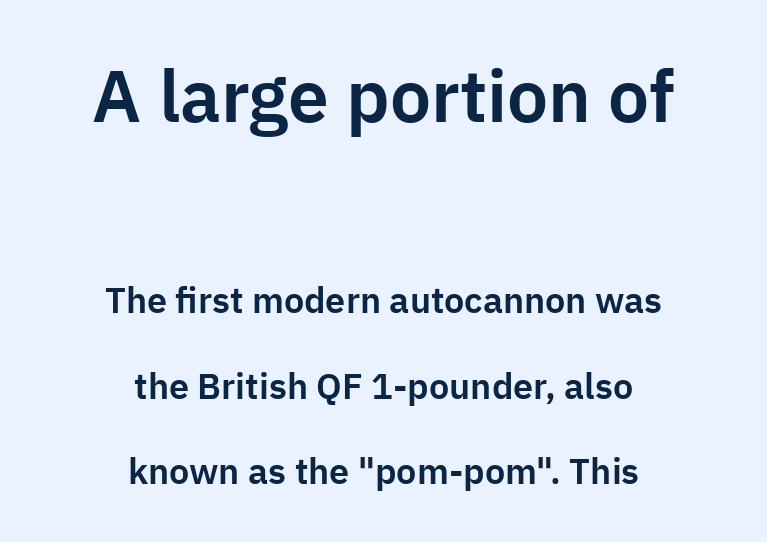
The image shows 73 px sans-serif type, upright; set centered, loose line spacing (2.37x), normal letter spacing, not underlined; the first (top) block is 2.03x larger; low stroke contrast and a medium x-height.
